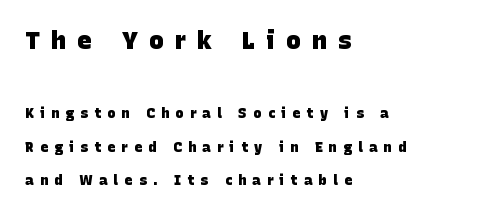
The image shows 25 px bold type; set left-aligned, loose line spacing (2.38x), unusually wide letter spacing (+0.44 em), not underlined; the first (top) block is 1.79x larger.
